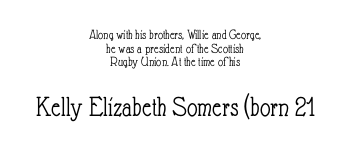
The image shows 29 px light, condensed type, upright; set centered, tight line spacing (0.98x), normal letter spacing, not underlined; the second (bottom) block is 2.07x larger; low stroke contrast and a small x-height.
